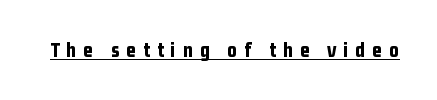
The image shows 21 px bold type, upright; set unusually wide letter spacing (+0.33 em), underlined.
